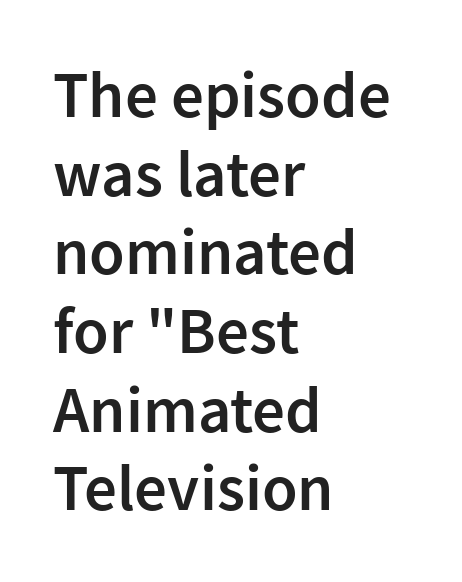
The image shows 65 px semibold sans-serif type, upright; set left-aligned, line spacing 1.21x, normal letter spacing, not underlined; low stroke contrast and a medium x-height.
